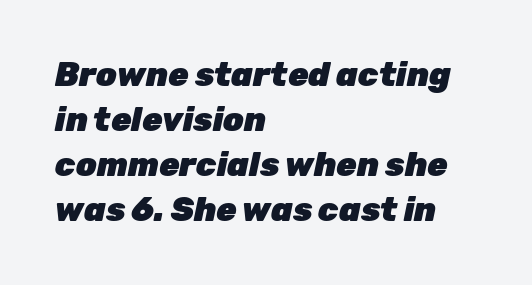
Q: Is the text bold? A: Yes.
Q: Is the text italic (slanted)? A: Yes, it leans right by about 12 degrees.
Q: Is the text underlined? A: No.
Q: How is the paragraph aligned? A: Left-aligned.
Q: Is the spacing between letters normal or unusually wide? A: Normal.
Q: Is the spacing between lines tight, normal or loose? A: Normal.
Q: Width (condensed, normal, or wide)? A: Normal.
Q: Stroke contrast? A: Low.
Q: x-height? A: Medium.
Q: Monospaced? A: No.
